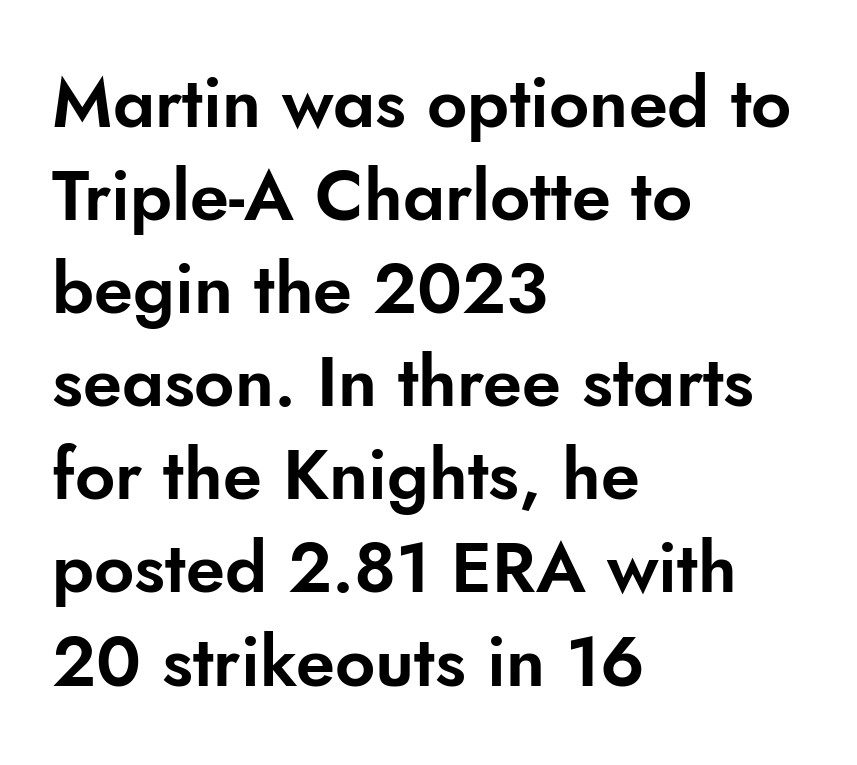
Q: Is the text italic (slanted)? A: No, it is upright.
Q: Is the typeface a serif or a sans-serif typeface? A: Sans-serif.
Q: Is the text underlined? A: No.
Q: How is the paragraph aligned? A: Left-aligned.
Q: Is the spacing between letters normal or unusually wide? A: Normal.
Q: Is the spacing between lines tight, normal or loose? A: Normal.
Q: Width (condensed, normal, or wide)? A: Normal.
Q: Stroke contrast? A: Low.
Q: x-height? A: Small.
Q: Monospaced? A: No.
